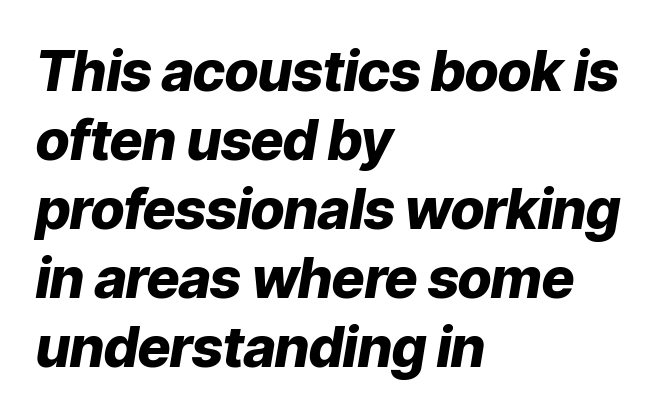
Q: Is the text bold? A: Yes.
Q: Is the text italic (slanted)? A: Yes, it leans right by about 9 degrees.
Q: Is the text underlined? A: No.
Q: How is the paragraph aligned? A: Left-aligned.
Q: Is the spacing between letters normal or unusually wide? A: Normal.
Q: Width (condensed, normal, or wide)? A: Normal.
Q: Stroke contrast? A: Low.
Q: x-height? A: Medium.
Q: Monospaced? A: No.
